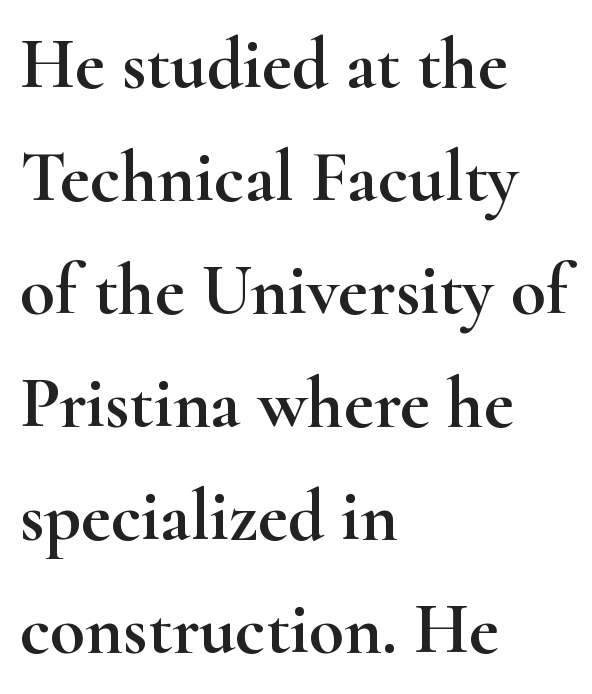
The area under the type is left untouched. In terms of leading, this rendering sits right in the middle. The characters display serif detailing at their extremities. The gaps between neighbouring characters are ordinary and unremarkable. Proportional: the letters do not fall into vertical columns.
